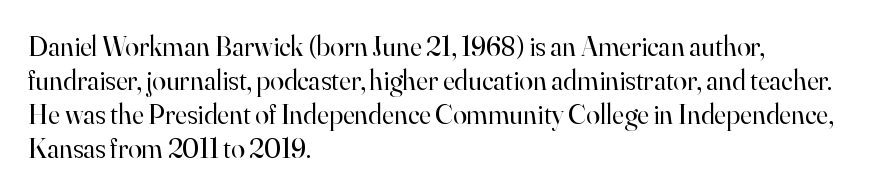
The image shows 28 px regular-weight serif type, upright; set left-aligned, line spacing 1.22x, normal letter spacing, not underlined; high stroke contrast and a small x-height.
